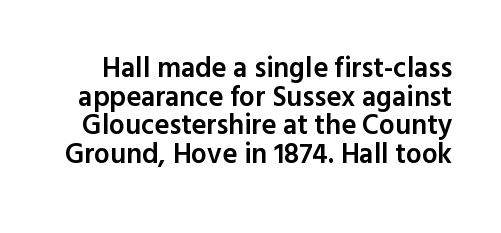
{"serif": "no", "italic": "no", "bold": "semi", "weight": "semibold", "width": "normal", "x_height": "medium", "monospaced": "no", "underline": "no", "line_spacing": "tight", "line_spacing_ratio": 1.02, "letter_spacing": "normal", "letter_spacing_em": 0.0, "glyph_px": 28}
